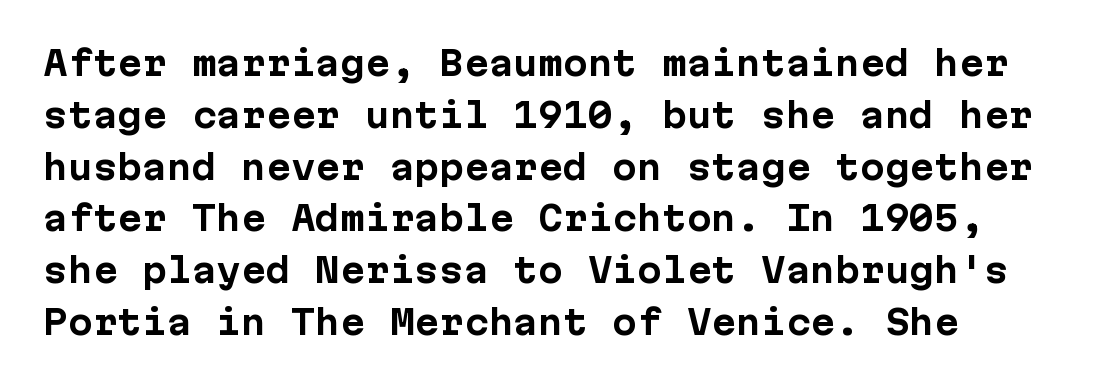
{"serif": "no", "italic": "no", "bold": "yes", "weight": "bold", "width": "normal", "stroke_contrast": "low", "x_height": "medium", "monospaced": "yes", "underline": "no", "line_spacing": "normal", "line_spacing_ratio": 1.57, "letter_spacing": "normal", "letter_spacing_em": 0.0, "glyph_px": 33}
